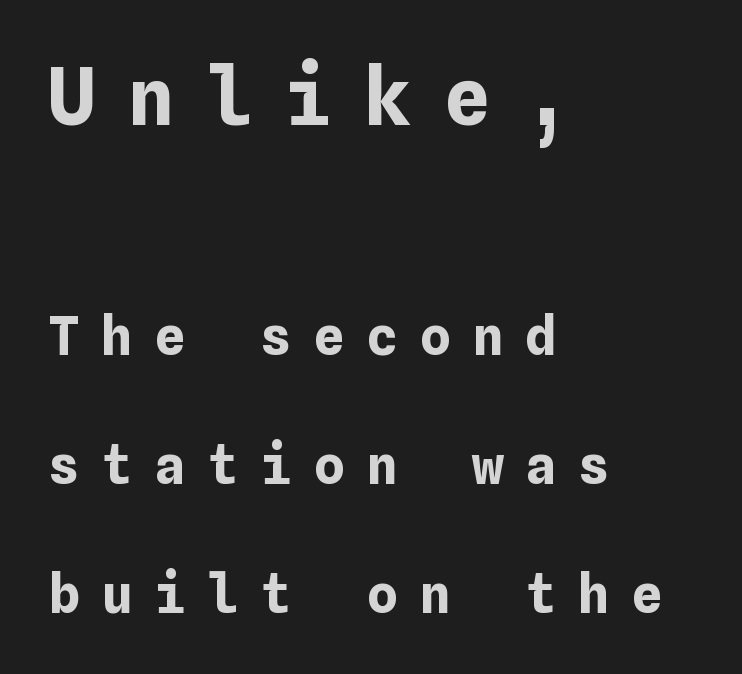
{"italic": "no", "bold": "yes", "weight": "bold", "width": "normal", "stroke_contrast": "low", "x_height": "medium", "underline": "no", "align": "left", "line_spacing": "loose", "line_spacing_ratio": 2.43, "letter_spacing": "wide", "letter_spacing_em": 0.4, "larger_block": "first", "size_ratio": 1.49, "glyph_px": 79}
